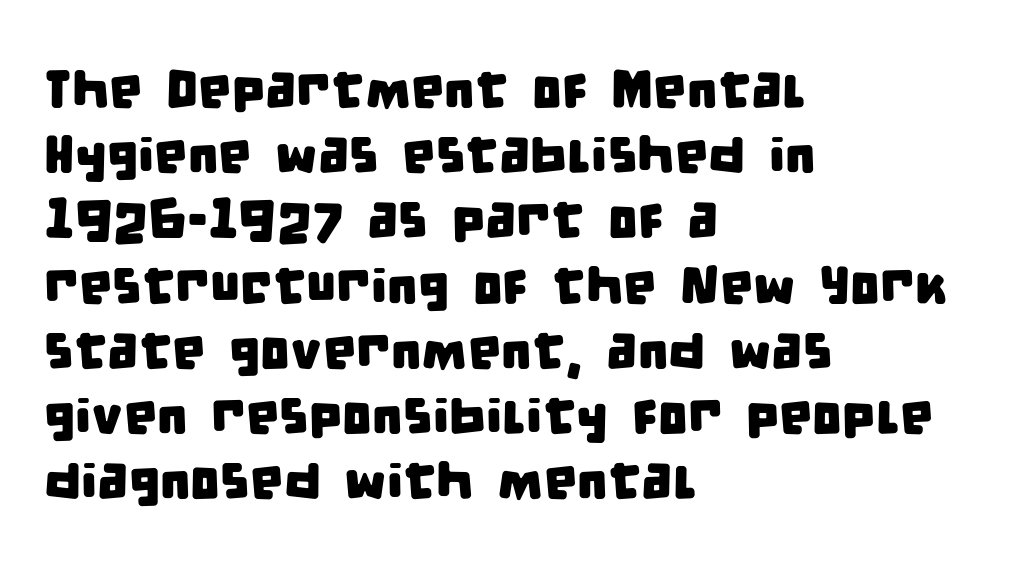
Q: Is the typeface a serif or a sans-serif typeface? A: Sans-serif.
Q: Is the text underlined? A: No.
Q: How is the paragraph aligned? A: Left-aligned.
Q: Is the spacing between letters normal or unusually wide? A: Normal.
Q: Width (condensed, normal, or wide)? A: Condensed.
Q: Stroke contrast? A: Low.
Q: x-height? A: Large.
Q: Monospaced? A: No.
